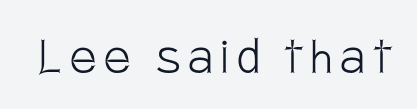
The image shows 58 px light, condensed sans-serif type, upright; set not underlined; low stroke contrast and a large x-height.
